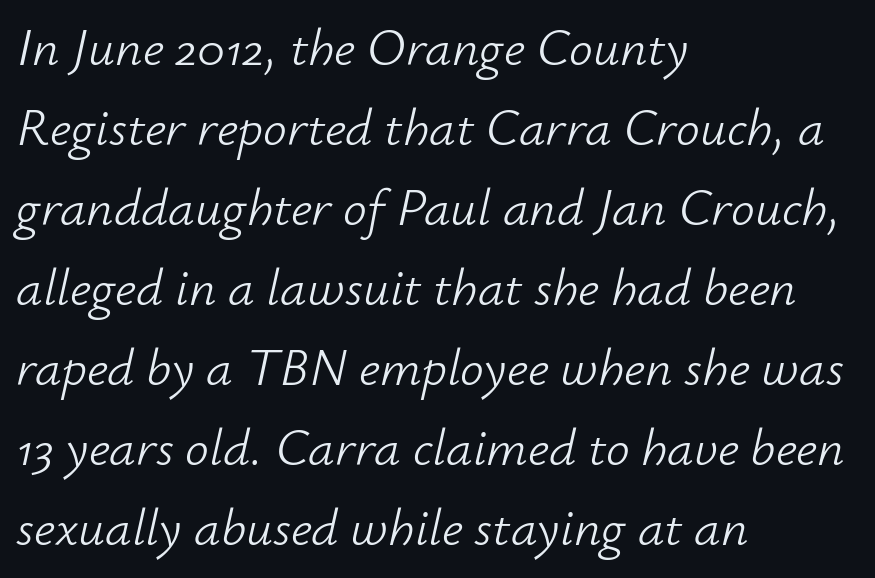
The image shows 53 px light type, italic (leaning right); set left-aligned, normal line spacing (1.51x), normal letter spacing, not underlined; low stroke contrast and a small x-height.
